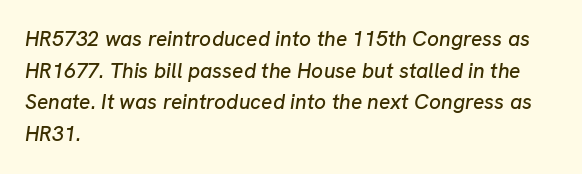
The image shows 21 px text type, italic (leaning right); set left-aligned, normal line spacing (1.51x), normal letter spacing, not underlined.
